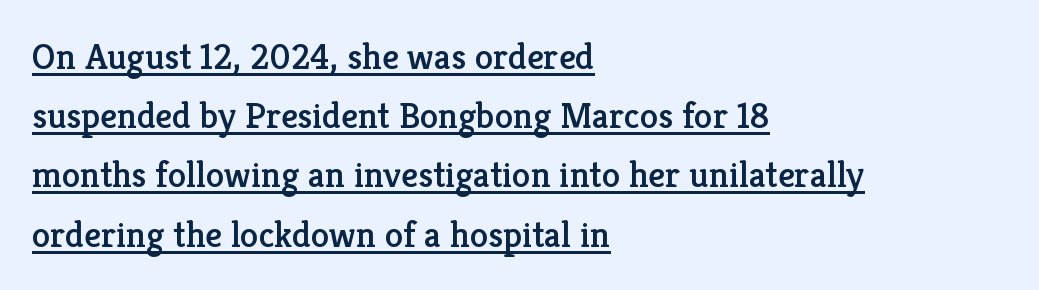
The image shows 37 px serif type, upright; set left-aligned, normal line spacing (1.6x), normal letter spacing, underlined; low stroke contrast and a medium x-height.
